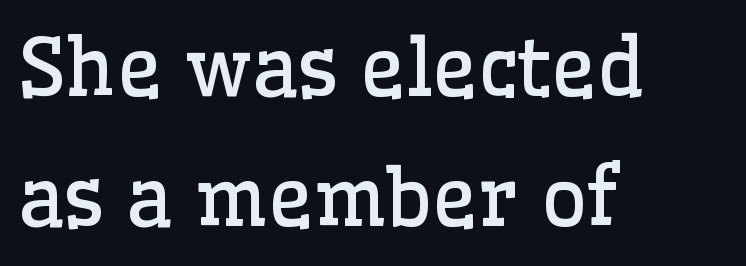
{"serif": "yes", "italic": "no", "bold": "no", "weight": "regular", "width": "normal", "stroke_contrast": "low", "x_height": "medium", "monospaced": "no", "underline": "no", "align": "left", "line_spacing": "normal", "line_spacing_ratio": 1.65, "letter_spacing": "normal", "letter_spacing_em": 0.0, "glyph_px": 79}
